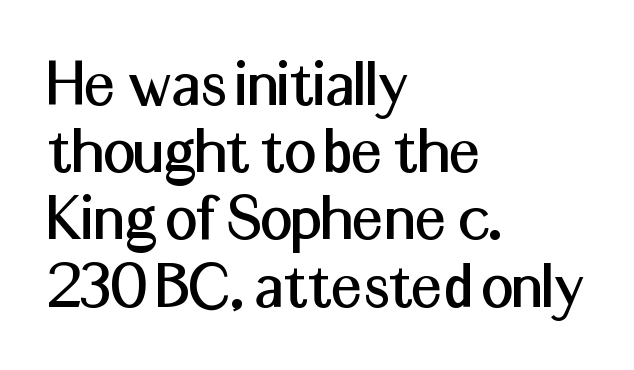
The image shows 70 px sans-serif type, upright; set left-aligned, tight line spacing (0.96x), normal letter spacing, not underlined; medium stroke contrast and a medium x-height.
